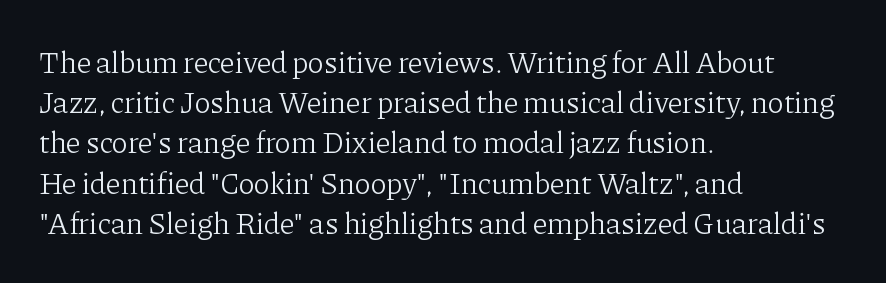
Q: Is the text bold? A: No.
Q: Is the text italic (slanted)? A: No, it is upright.
Q: Is the typeface a serif or a sans-serif typeface? A: Serif.
Q: Is the text underlined? A: No.
Q: How is the paragraph aligned? A: Left-aligned.
Q: Is the spacing between letters normal or unusually wide? A: Normal.
Q: Is the spacing between lines tight, normal or loose? A: Normal.
Q: Width (condensed, normal, or wide)? A: Normal.
Q: Stroke contrast? A: Low.
Q: x-height? A: Medium.
Q: Monospaced? A: No.
